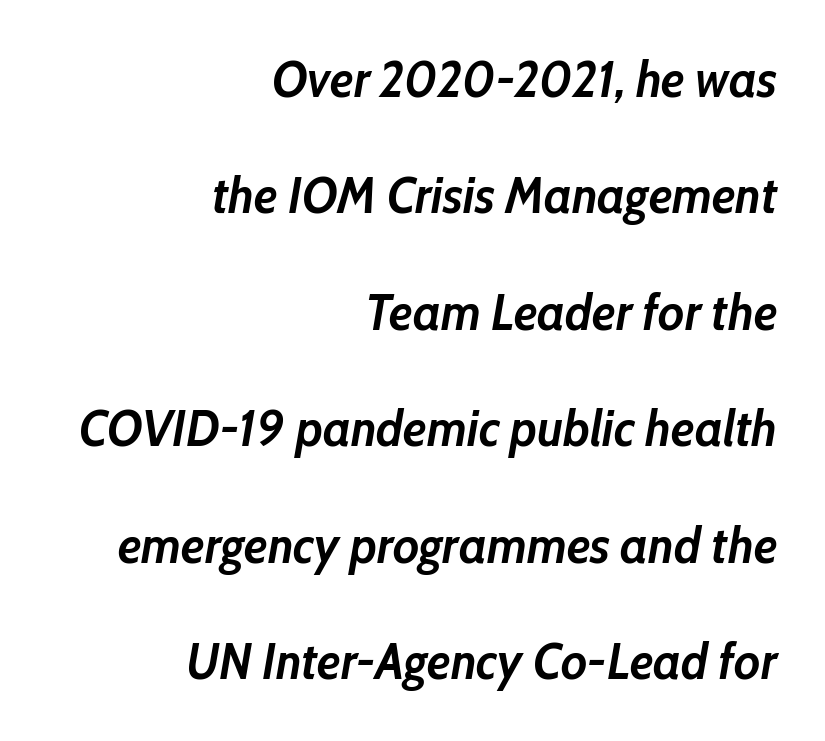
The image shows 50 px semibold type, italic (leaning right); set right-aligned, loose line spacing (2.33x), normal letter spacing, not underlined; low stroke contrast and a medium x-height.
